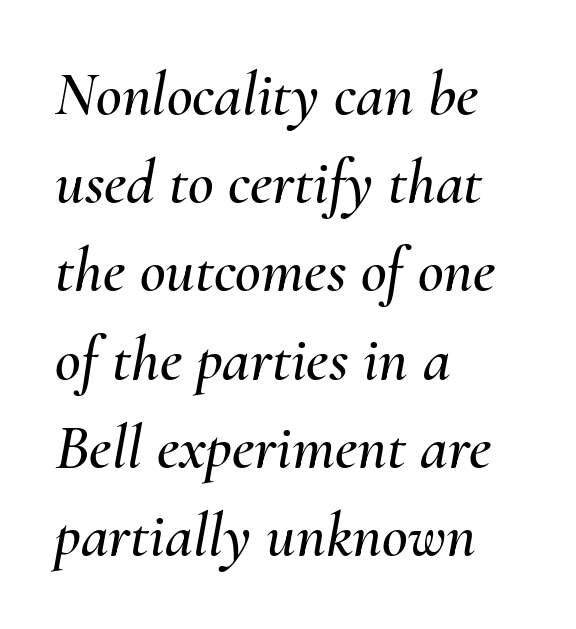
{"italic": "yes", "lean": "right", "slant_degrees": 10, "width": "normal", "stroke_contrast": "medium", "x_height": "small", "monospaced": "no", "underline": "no", "align": "left", "line_spacing": "normal", "line_spacing_ratio": 1.4, "letter_spacing": "normal", "letter_spacing_em": 0.0, "glyph_px": 63}
